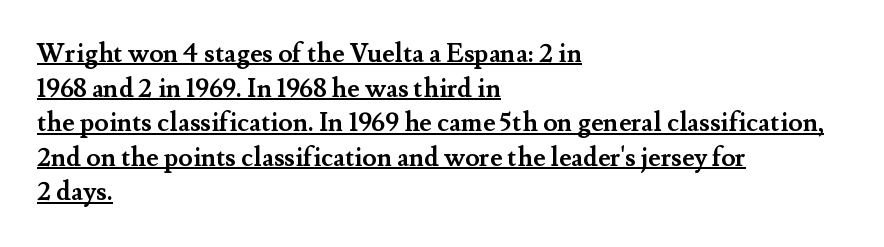
{"italic": "no", "bold": "yes", "underline": "yes", "align": "left", "line_spacing": "normal", "line_spacing_ratio": 1.33, "letter_spacing": "normal", "letter_spacing_em": 0.0, "glyph_px": 26}
